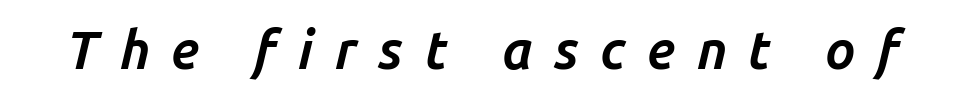
Beneath every word, the page is bare. Slant detected: the letters are inclined. Think of a printed novel: that variable character pitch is what you see here. The passage shown has open, widely tracked lettering throughout. Strokes here are thick enough to call this a true bold.
